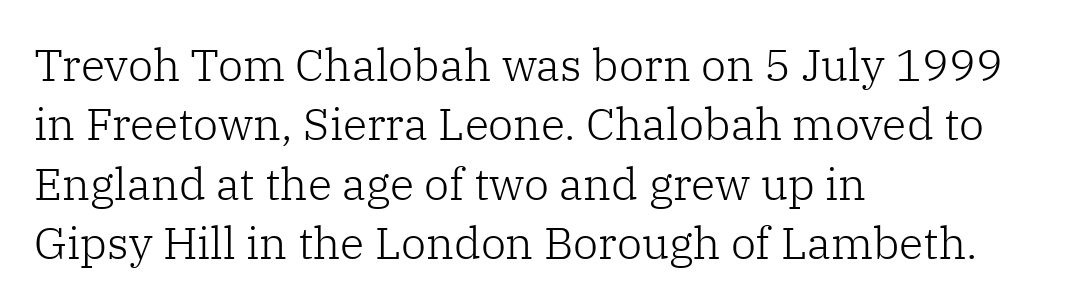
Q: Is the text bold? A: No.
Q: Is the text italic (slanted)? A: No, it is upright.
Q: Is the typeface a serif or a sans-serif typeface? A: Serif.
Q: Is the text underlined? A: No.
Q: How is the paragraph aligned? A: Left-aligned.
Q: Is the spacing between letters normal or unusually wide? A: Normal.
Q: Is the spacing between lines tight, normal or loose? A: Normal.
Q: Width (condensed, normal, or wide)? A: Normal.
Q: Stroke contrast? A: Low.
Q: x-height? A: Medium.
Q: Monospaced? A: No.
